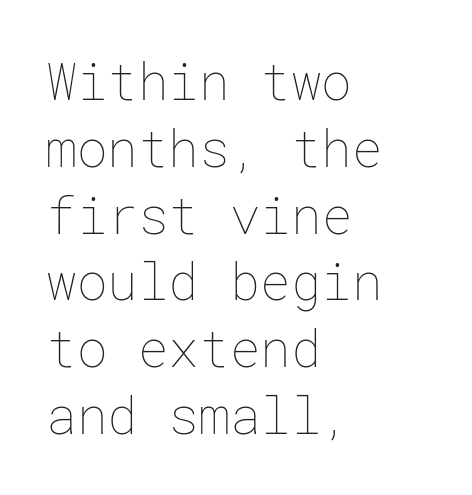
The image shows 51 px thin type, upright; set left-aligned, normal line spacing (1.31x), normal letter spacing, not underlined; low stroke contrast and a medium x-height.
